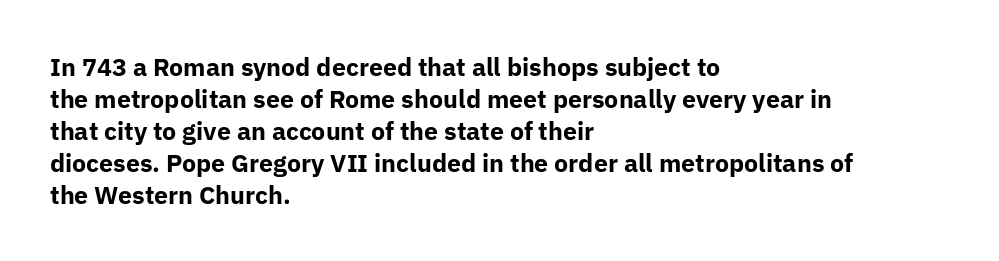
{"italic": "no", "bold": "yes", "underline": "no", "align": "left", "line_spacing": "normal", "line_spacing_ratio": 1.28, "letter_spacing": "normal", "letter_spacing_em": 0.0, "glyph_px": 25}
